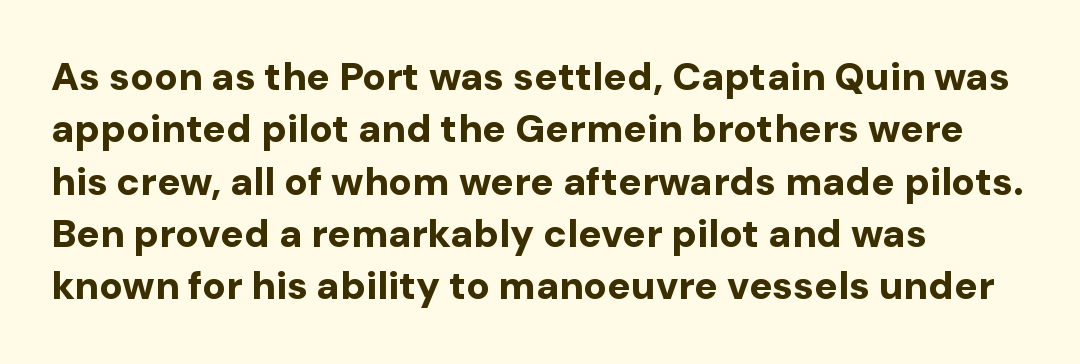
The image shows 39 px bold sans-serif type, upright; set left-aligned, normal line spacing (1.34x), normal letter spacing, not underlined; low stroke contrast and a medium x-height.
